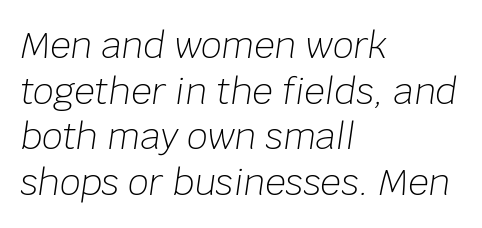
The image shows 36 px light type, italic (leaning right); set left-aligned, normal line spacing (1.27x), normal letter spacing, not underlined; low stroke contrast and a large x-height.
